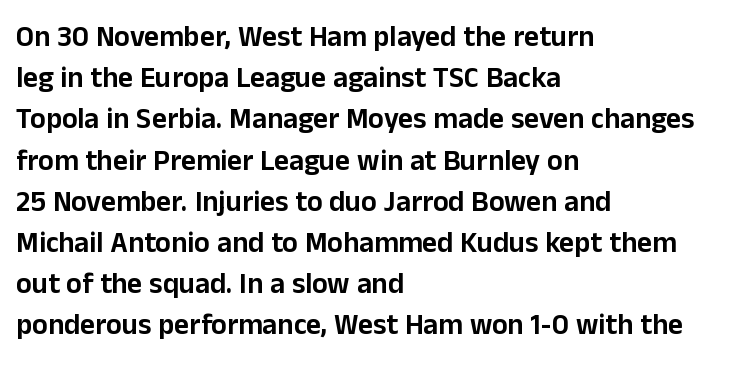
In terms of letterspacing, this is plain default setting. Each line starts at the same left margin while the right side varies. Nope, no serifs anywhere on these letters. The block of text has a typical density, with ordinary space between rows.
